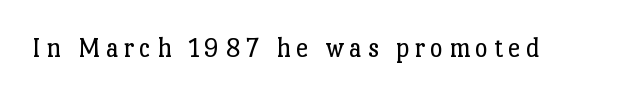
The image shows 28 px regular-weight serif type, upright; set not underlined; low stroke contrast and a medium x-height.
